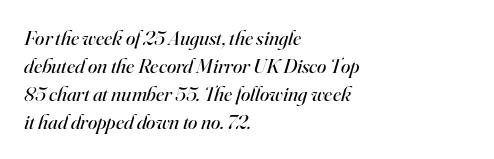
Vertical spacing — default. On a weight scale, this lands at 450 or below. Alignment: flush left. Looking at the ascenders, they clearly lean. Just letters on the line, the space beneath them empty.
